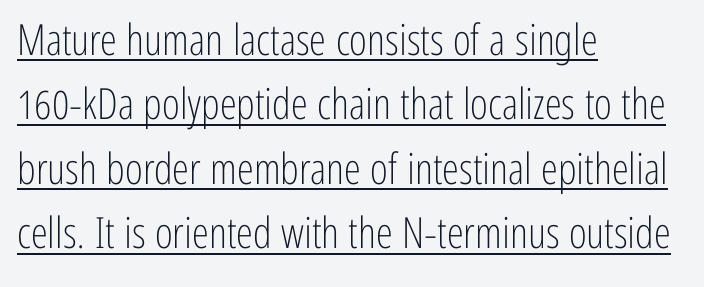
The image shows 43 px light, condensed sans-serif type, upright; set left-aligned, normal line spacing (1.5x), normal letter spacing, underlined; low stroke contrast and a medium x-height.
